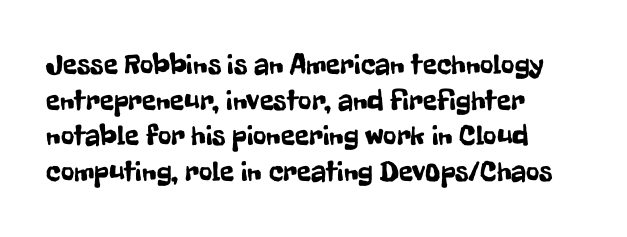
The image shows 29 px condensed sans-serif type, upright; set left-aligned, line spacing 1.23x, normal letter spacing, not underlined; low stroke contrast and a medium x-height.
